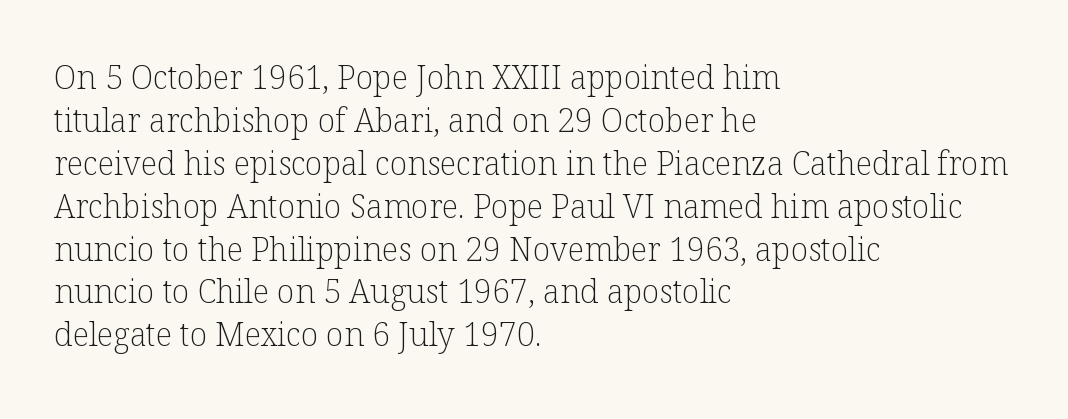
{"serif": "yes", "italic": "no", "bold": "no", "weight": "light", "width": "normal", "stroke_contrast": "low", "x_height": "medium", "monospaced": "no", "underline": "no", "align": "left", "line_spacing": "normal", "line_spacing_ratio": 1.34, "letter_spacing": "normal", "letter_spacing_em": 0.0, "glyph_px": 32}
